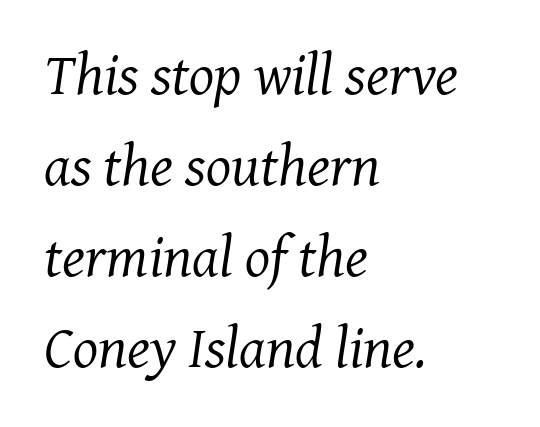
The image shows 59 px regular-weight serif type, italic (leaning right); set left-aligned, normal line spacing (1.54x), normal letter spacing, not underlined; medium stroke contrast and a medium x-height.
